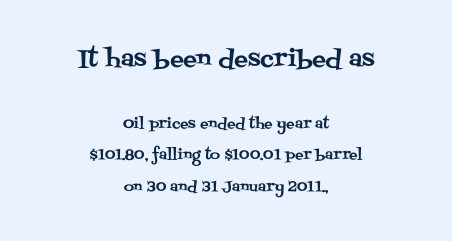
{"italic": "no", "underline": "no", "align": "center", "line_spacing": "loose", "line_spacing_ratio": 2.27, "letter_spacing": "normal", "letter_spacing_em": 0.0, "larger_block": "first", "size_ratio": 1.64, "glyph_px": 23}
